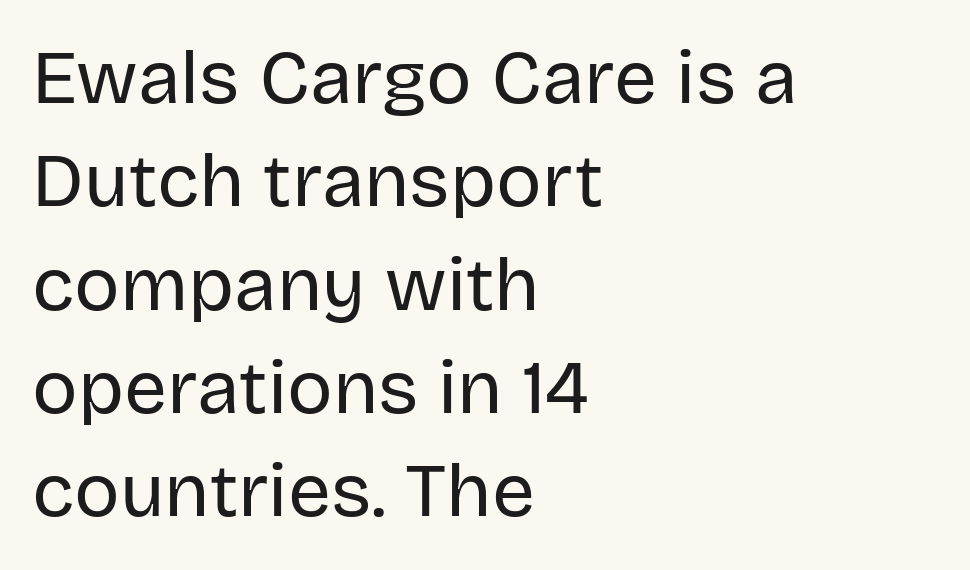
Each letter keeps its own natural width here, so spacing adapts to shape. A light-to-regular cut is what we see here. Leading matches the norm, producing a regular column. Reading down the block, your eye returns to a fixed left position each line.
